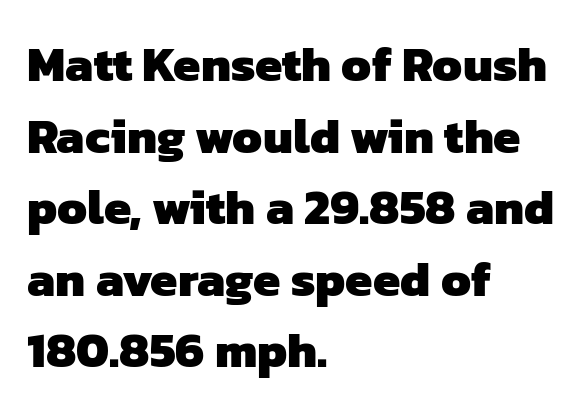
This is sans-serif lettering, the kind often seen on screens and signage. Plenty of ink on the page — the face is bold. The gaps between neighbouring characters are ordinary and unremarkable. Decoration check: the copy has no underline.
